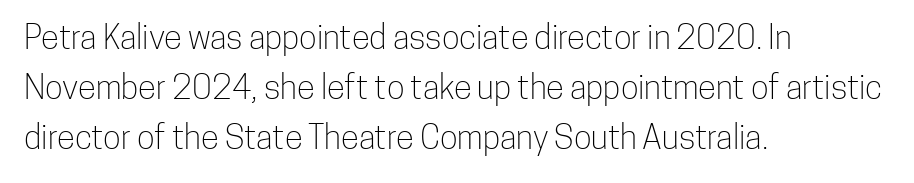
{"serif": "no", "italic": "no", "bold": "no", "weight": "light", "width": "condensed", "stroke_contrast": "low", "x_height": "medium", "monospaced": "no", "underline": "no", "align": "left", "line_spacing": "normal", "line_spacing_ratio": 1.52, "letter_spacing": "normal", "letter_spacing_em": 0.0, "glyph_px": 33}
